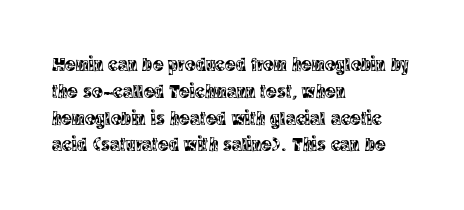
The image shows 20 px text type, upright; set left-aligned, normal line spacing (1.34x), normal letter spacing, not underlined.
